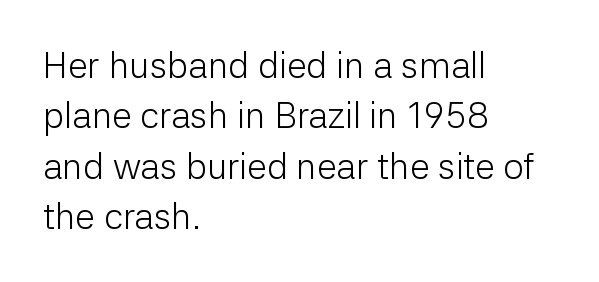
How would I describe the line gaps? Plain and ordinary. Every character sits straight up, as roman type does. The letters look calm and open, with moderate or lighter stems. Nobody touched the tracking dial on this one. Note the varied advance widths — an 'i' is clearly narrower than an 'm'. If you drew a ruler down the left edge, every line would touch it.
